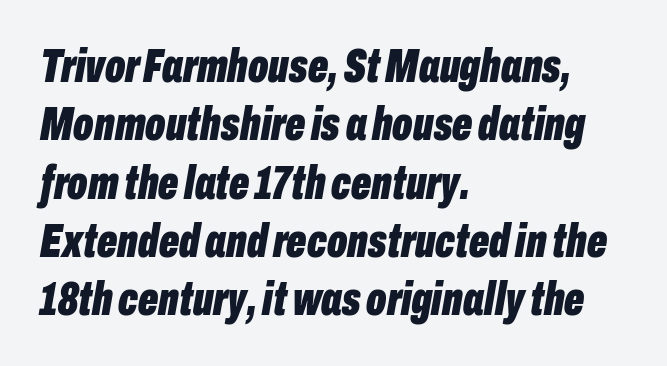
Designer's note — italics engaged. Unmarked baselines from the first word to the last. Students, note that the glyphs here touch the page at normal intervals. Typographic density is high because the face is bold. Spacing verdict: proportional, widths tailored to each character.
